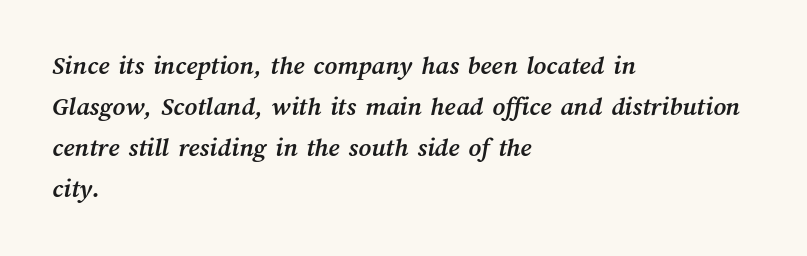
You could call the tracking neutral — neither tight nor loose. Bare-footed words on every line. Every row of glyphs begins at an identical x-position on the left. The vertical gap from one line to the next is medium. Caption: bold face, heavy strokes.
